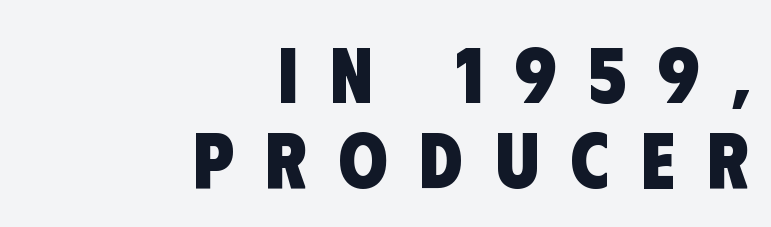
Q: Is the text bold? A: Yes.
Q: Is the typeface a serif or a sans-serif typeface? A: Sans-serif.
Q: Is the text underlined? A: No.
Q: How is the paragraph aligned? A: Right-aligned.
Q: Is the spacing between letters normal or unusually wide? A: Unusually wide.
Q: Is the spacing between lines tight, normal or loose? A: Tight.
Q: Width (condensed, normal, or wide)? A: Condensed.
Q: Stroke contrast? A: Low.
Q: x-height? A: Large.
Q: Monospaced? A: No.
